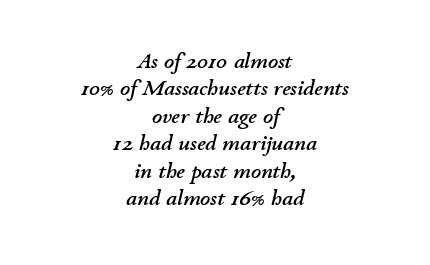
Q: Is the text italic (slanted)? A: Yes, it leans right by about 11 degrees.
Q: Is the text underlined? A: No.
Q: How is the paragraph aligned? A: Centered.
Q: Is the spacing between letters normal or unusually wide? A: Normal.
Q: Is the spacing between lines tight, normal or loose? A: Normal.
